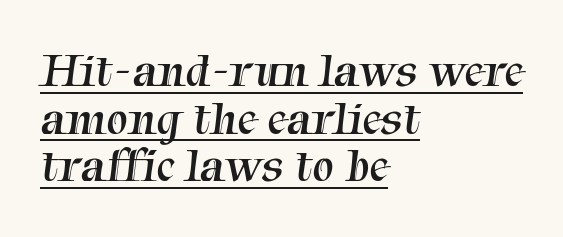
Is there much room between lines? No — they nearly touch. Layout note: lines flush left. Is the stroke heavy? The answer is a plain regular-or-lighter. The face used here appears with an underline applied.
